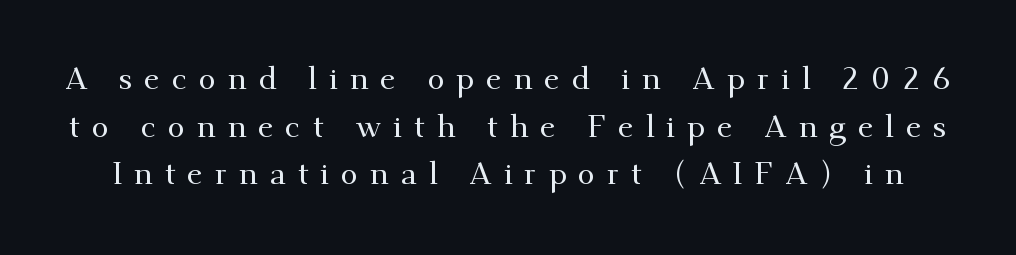
{"serif": "yes", "italic": "no", "width": "normal", "stroke_contrast": "medium", "x_height": "small", "monospaced": "no", "underline": "no", "line_spacing": "normal", "line_spacing_ratio": 1.54, "letter_spacing": "wide", "letter_spacing_em": 0.39, "glyph_px": 31}
